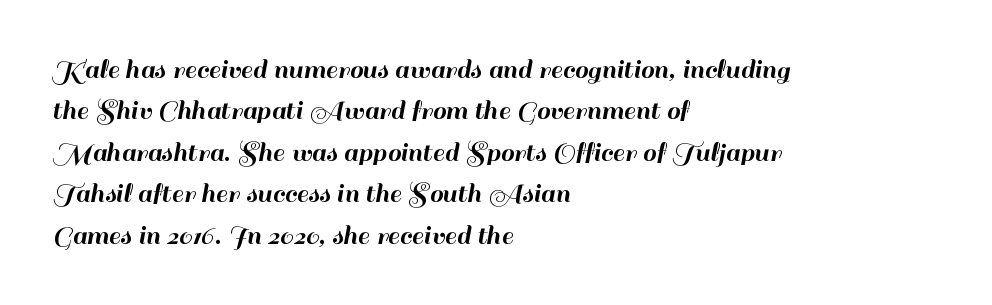
The image shows 30 px sans-serif type; set left-aligned, normal line spacing (1.38x), normal letter spacing, not underlined; high stroke contrast and a small x-height.
